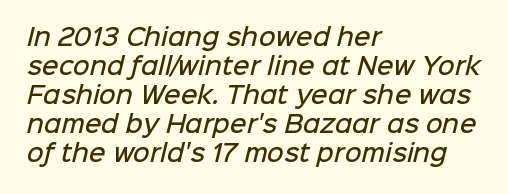
The image shows 23 px text type; set left-aligned, normal line spacing (1.26x), normal letter spacing, not underlined.
